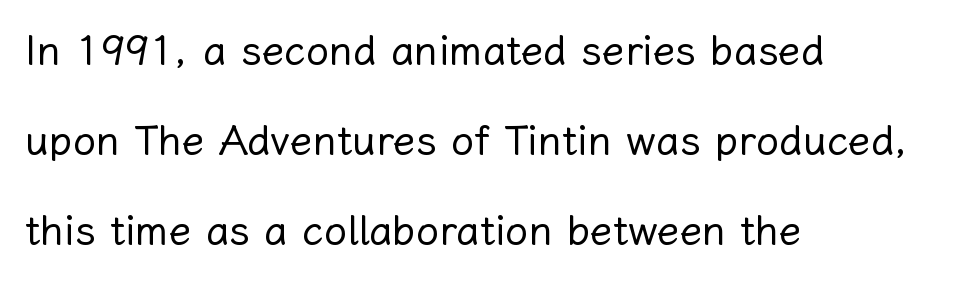
{"italic": "no", "bold": "no", "weight": "regular", "width": "normal", "stroke_contrast": "low", "x_height": "medium", "monospaced": "no", "underline": "no", "align": "left", "line_spacing": "loose", "line_spacing_ratio": 2.2, "letter_spacing": "normal", "letter_spacing_em": 0.0, "glyph_px": 41}
